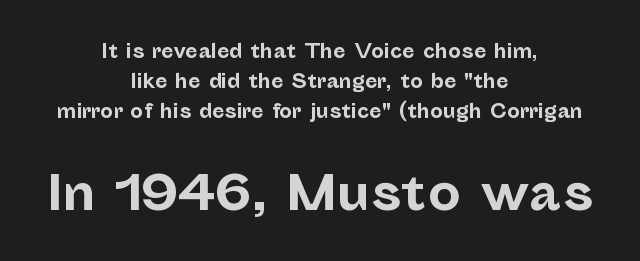
Q: Is the text bold? A: Yes.
Q: Is the text italic (slanted)? A: No, it is upright.
Q: Is the typeface a serif or a sans-serif typeface? A: Sans-serif.
Q: Is the text underlined? A: No.
Q: How is the paragraph aligned? A: Centered.
Q: Is the spacing between letters normal or unusually wide? A: Normal.
Q: Is the spacing between lines tight, normal or loose? A: Normal.
Q: Which block of text is set in a larger size, the first (top) or the second (bottom)? A: The second (bottom) one.
Q: Width (condensed, normal, or wide)? A: Normal.
Q: Stroke contrast? A: Low.
Q: x-height? A: Medium.
Q: Monospaced? A: No.
